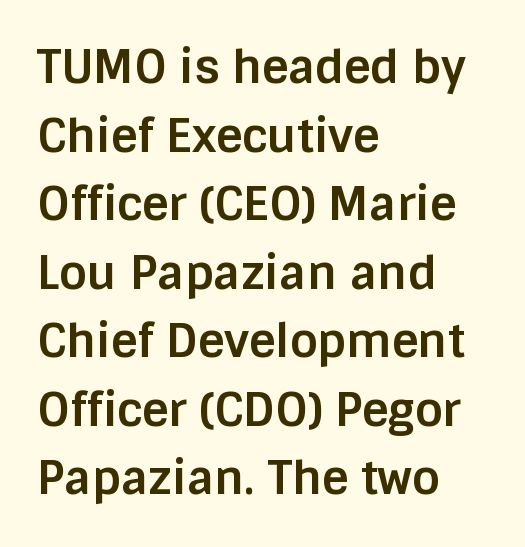
{"serif": "no", "italic": "no", "bold": "yes", "weight": "bold", "width": "normal", "stroke_contrast": "low", "x_height": "large", "monospaced": "no", "underline": "no", "align": "left", "line_spacing": "normal", "line_spacing_ratio": 1.49, "letter_spacing": "normal", "letter_spacing_em": 0.0, "glyph_px": 46}
